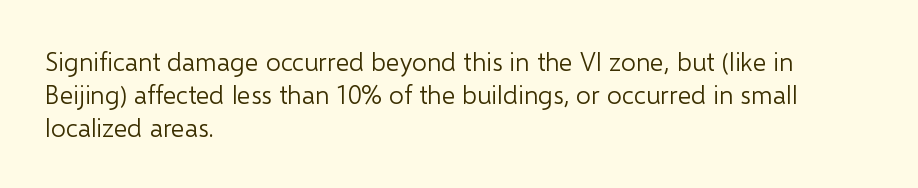
Q: Is the text bold? A: No.
Q: Is the text italic (slanted)? A: No, it is upright.
Q: Is the text underlined? A: No.
Q: How is the paragraph aligned? A: Left-aligned.
Q: Is the spacing between letters normal or unusually wide? A: Normal.
Q: Is the spacing between lines tight, normal or loose? A: Normal.
